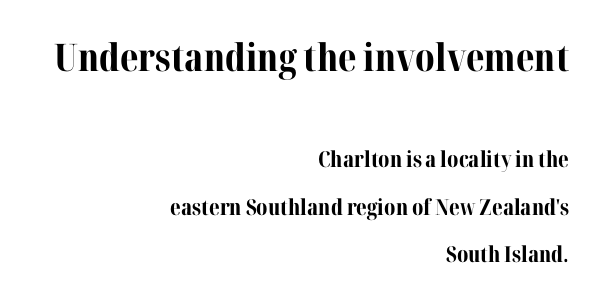
Q: Is the text bold? A: Yes.
Q: Is the text italic (slanted)? A: No, it is upright.
Q: Is the typeface a serif or a sans-serif typeface? A: Serif.
Q: Is the text underlined? A: No.
Q: How is the paragraph aligned? A: Right-aligned.
Q: Is the spacing between letters normal or unusually wide? A: Normal.
Q: Is the spacing between lines tight, normal or loose? A: Loose.
Q: Which block of text is set in a larger size, the first (top) or the second (bottom)? A: The first (top) one.
Q: Width (condensed, normal, or wide)? A: Normal.
Q: Stroke contrast? A: Medium.
Q: x-height? A: Medium.
Q: Monospaced? A: No.
